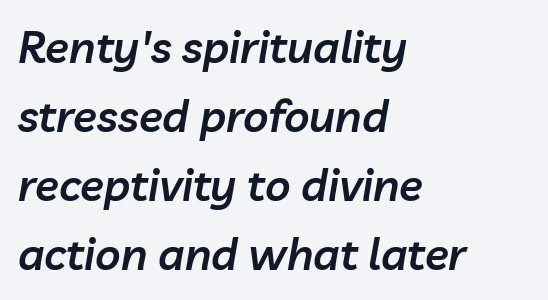
Q: Is the text bold? A: Semi-bold.
Q: Is the text italic (slanted)? A: Yes, it leans right by about 10 degrees.
Q: Is the text underlined? A: No.
Q: How is the paragraph aligned? A: Left-aligned.
Q: Is the spacing between letters normal or unusually wide? A: Normal.
Q: Is the spacing between lines tight, normal or loose? A: Normal.
Q: Width (condensed, normal, or wide)? A: Normal.
Q: Stroke contrast? A: Low.
Q: x-height? A: Medium.
Q: Monospaced? A: No.
